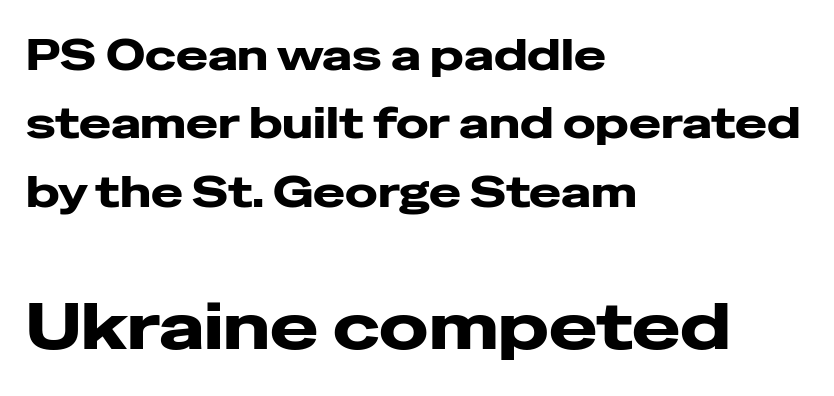
The image shows 65 px wide sans-serif type, upright; set left-aligned, normal line spacing (1.59x), normal letter spacing, not underlined; the second (bottom) block is 1.51x larger; low stroke contrast and a medium x-height.
